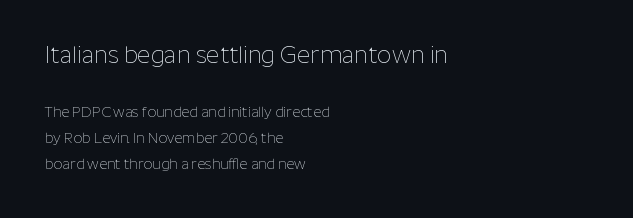
{"italic": "no", "bold": "no", "underline": "no", "align": "left", "line_spacing_ratio": 1.85, "letter_spacing": "normal", "letter_spacing_em": 0.0, "larger_block": "first", "size_ratio": 1.64, "glyph_px": 23}
